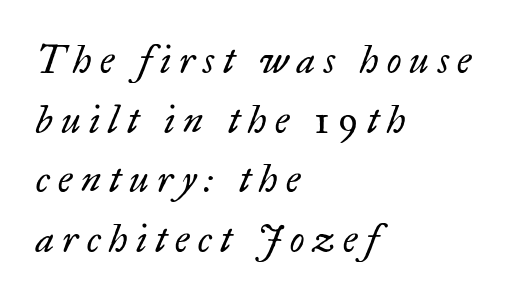
Q: Is the text bold? A: No.
Q: Is the text italic (slanted)? A: Yes, it leans right by about 17 degrees.
Q: Is the typeface a serif or a sans-serif typeface? A: Serif.
Q: Is the text underlined? A: No.
Q: How is the paragraph aligned? A: Left-aligned.
Q: Is the spacing between letters normal or unusually wide? A: Unusually wide.
Q: Is the spacing between lines tight, normal or loose? A: Normal.
Q: Width (condensed, normal, or wide)? A: Normal.
Q: Stroke contrast? A: Low.
Q: x-height? A: Small.
Q: Monospaced? A: No.
